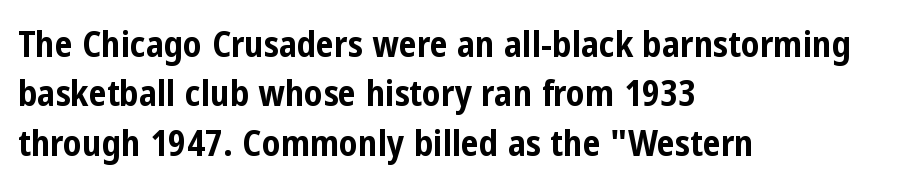
{"serif": "no", "italic": "no", "bold": "yes", "weight": "bold", "width": "condensed", "stroke_contrast": "low", "x_height": "medium", "monospaced": "no", "underline": "no", "align": "left", "line_spacing": "normal", "line_spacing_ratio": 1.37, "letter_spacing": "normal", "letter_spacing_em": 0.0, "glyph_px": 36}
